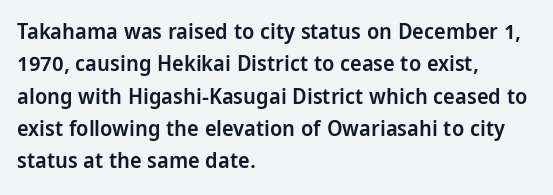
Q: Is the text bold? A: Semi-bold.
Q: Is the text italic (slanted)? A: No, it is upright.
Q: Is the text underlined? A: No.
Q: How is the paragraph aligned? A: Left-aligned.
Q: Is the spacing between letters normal or unusually wide? A: Normal.
Q: Is the spacing between lines tight, normal or loose? A: Normal.
